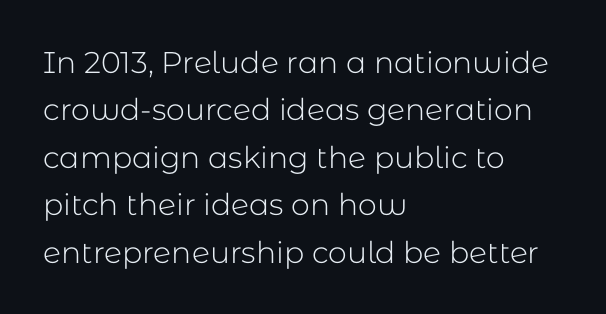
{"serif": "no", "italic": "no", "bold": "no", "weight": "light", "width": "normal", "stroke_contrast": "low", "x_height": "medium", "monospaced": "no", "underline": "no", "align": "left", "line_spacing": "normal", "line_spacing_ratio": 1.58, "letter_spacing": "normal", "letter_spacing_em": 0.0, "glyph_px": 30}
